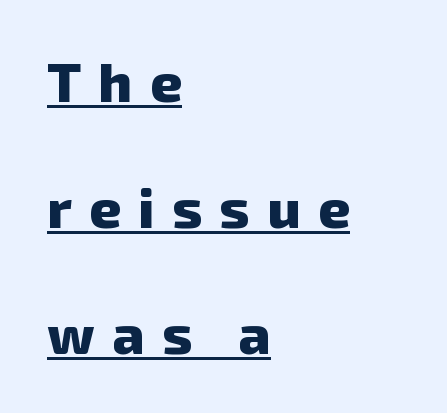
The image shows 55 px heavy sans-serif type; set left-aligned, loose line spacing (2.29x), unusually wide letter spacing (+0.32 em), underlined; low stroke contrast and a medium x-height.
